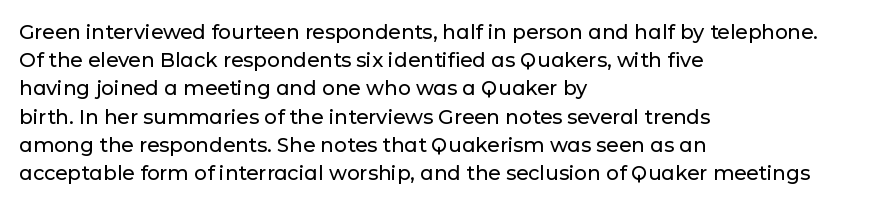
The image shows 20 px text type, upright; set left-aligned, normal line spacing (1.41x), normal letter spacing, not underlined.
